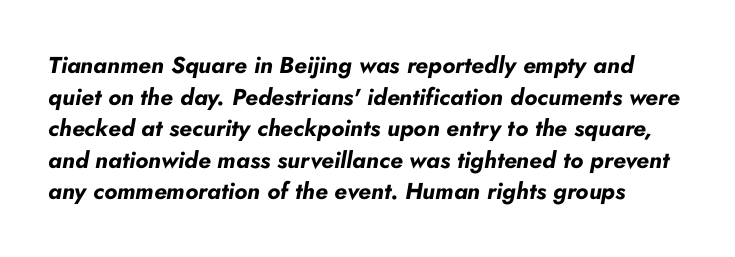
Beneath every word, the page is bare. The rendering applies a slant to the glyphs. What stands out about the letter spacing? Nothing — it is the standard amount. The strokes are fattened all the way to bold. The leading is moderate, giving the passage an even texture.
